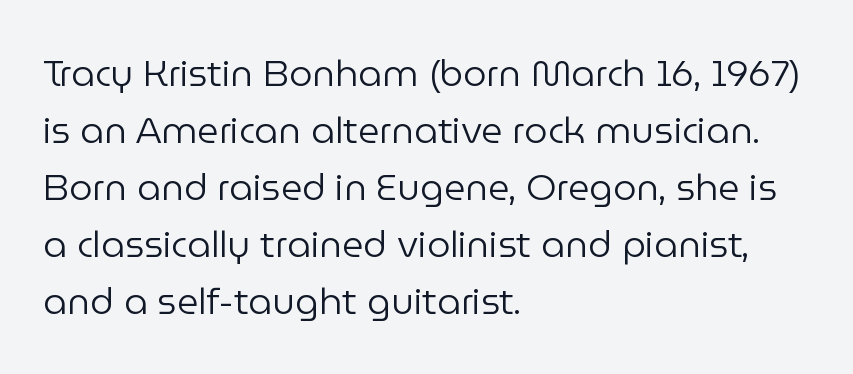
The image shows 37 px regular-weight sans-serif type, upright; set left-aligned, normal line spacing (1.54x), normal letter spacing, not underlined; low stroke contrast and a medium x-height.
